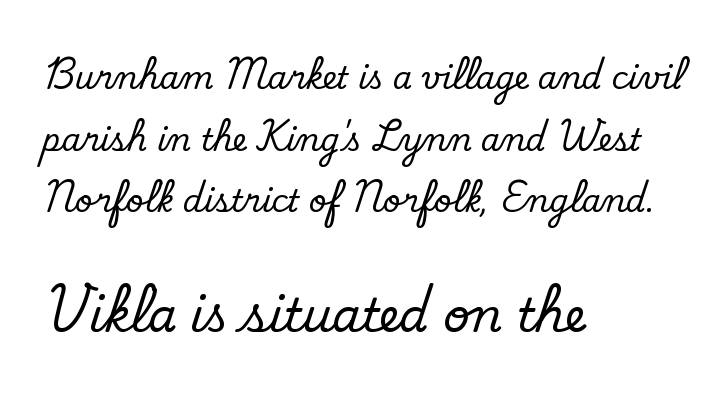
Q: Is the text bold? A: No.
Q: Is the typeface a serif or a sans-serif typeface? A: Sans-serif.
Q: Is the text underlined? A: No.
Q: How is the paragraph aligned? A: Left-aligned.
Q: Is the spacing between letters normal or unusually wide? A: Normal.
Q: Is the spacing between lines tight, normal or loose? A: Loose.
Q: Which block of text is set in a larger size, the first (top) or the second (bottom)? A: The second (bottom) one.
Q: Width (condensed, normal, or wide)? A: Normal.
Q: Stroke contrast? A: Low.
Q: x-height? A: Small.
Q: Monospaced? A: No.
